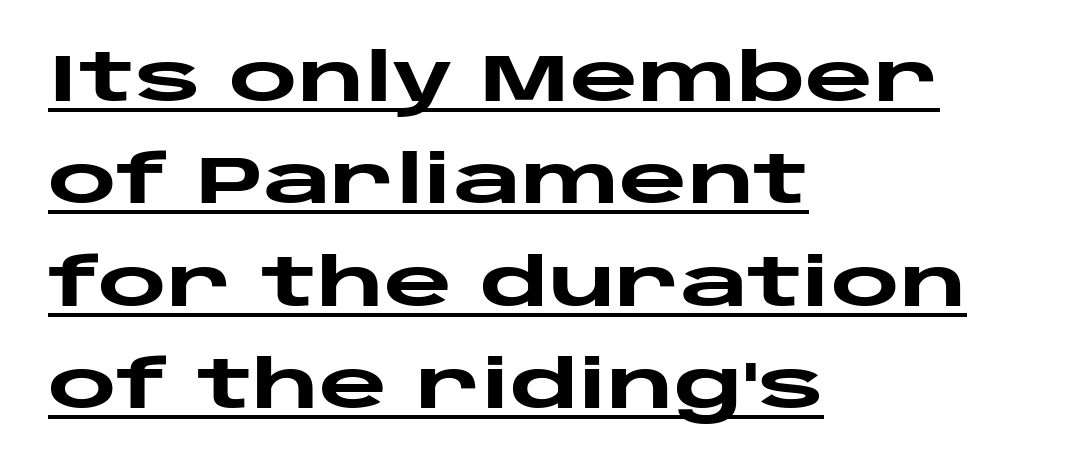
The image shows 66 px heavy, wide sans-serif type, upright; set left-aligned, normal line spacing (1.55x), normal letter spacing, underlined; low stroke contrast and a large x-height.
